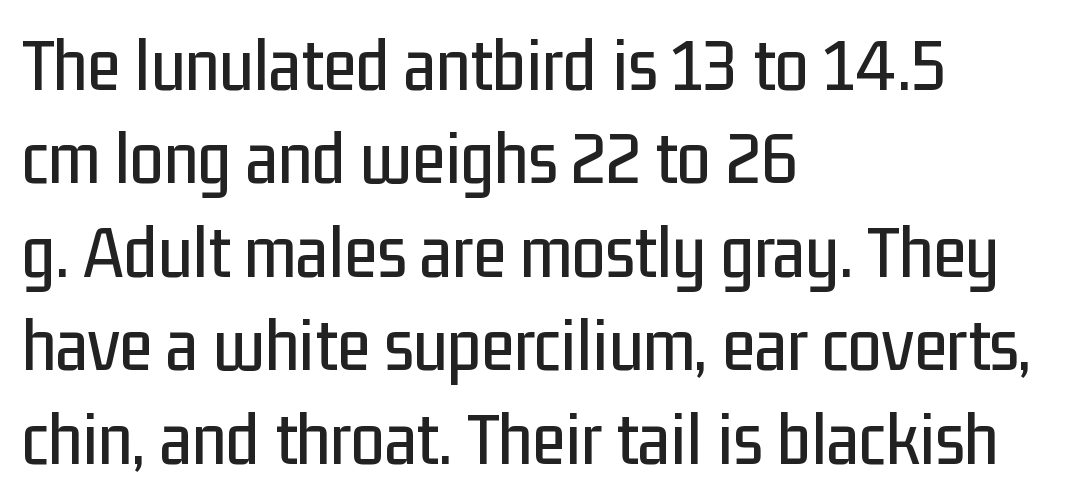
{"serif": "no", "italic": "no", "width": "condensed", "stroke_contrast": "low", "x_height": "medium", "monospaced": "no", "underline": "no", "align": "left", "line_spacing_ratio": 1.23, "letter_spacing": "normal", "letter_spacing_em": 0.0, "glyph_px": 76}
